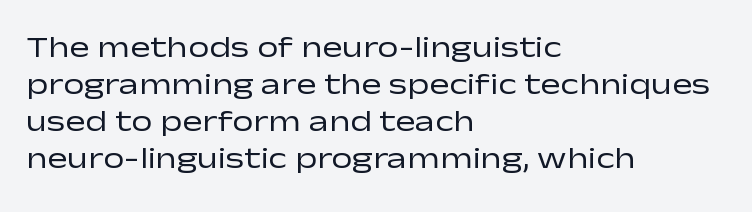
{"serif": "no", "italic": "no", "bold": "no", "weight": "regular", "width": "wide", "stroke_contrast": "low", "x_height": "medium", "monospaced": "no", "underline": "no", "align": "left", "line_spacing_ratio": 1.23, "letter_spacing": "normal", "letter_spacing_em": 0.0, "glyph_px": 30}
